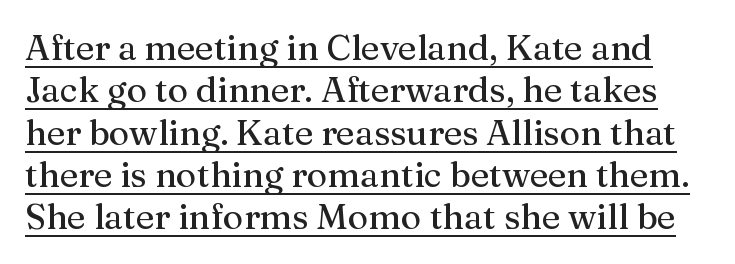
The image shows 35 px serif type, upright; set line spacing 1.21x, normal letter spacing, underlined; medium stroke contrast and a medium x-height.
